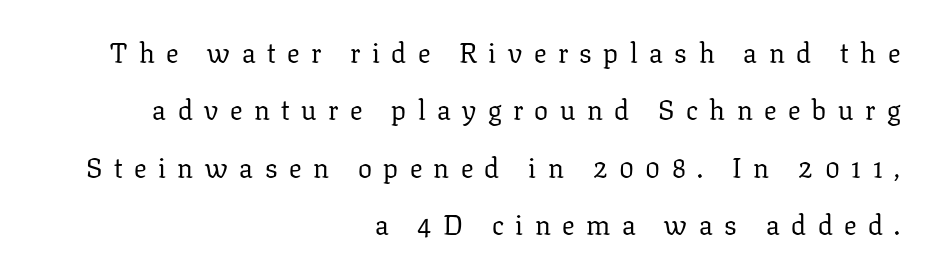
Quick note: not italic, upright. Caption: multi-line text, flush right, ragged left. Compared with typical body copy, the letter spacing here is much looser. This block would shrink considerably if given ordinary leading; it's expanded now.
